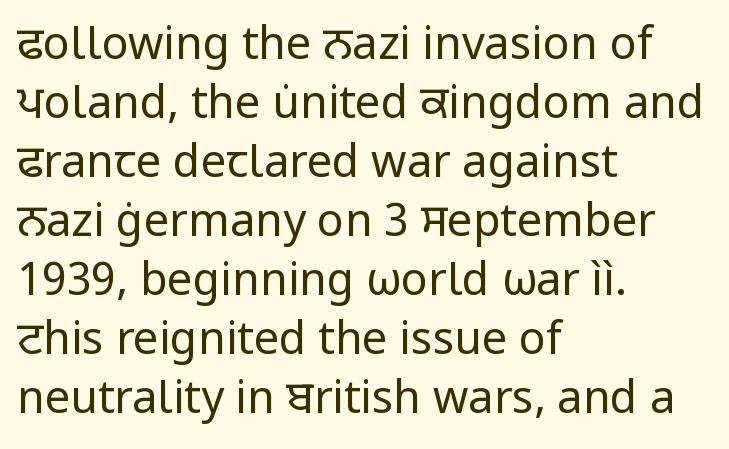
The image shows 45 px regular-weight sans-serif type, upright; set left-aligned, normal line spacing (1.31x), normal letter spacing, not underlined; low stroke contrast and a medium x-height.
